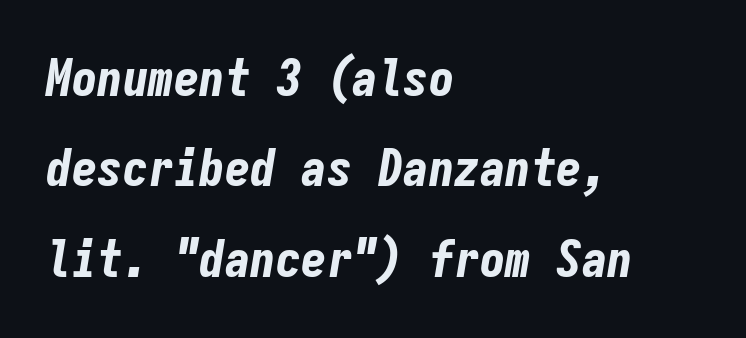
Q: Is the text bold? A: Yes.
Q: Is the text italic (slanted)? A: Yes, it leans right by about 9 degrees.
Q: Is the text underlined? A: No.
Q: How is the paragraph aligned? A: Left-aligned.
Q: Is the spacing between letters normal or unusually wide? A: Normal.
Q: Width (condensed, normal, or wide)? A: Condensed.
Q: Stroke contrast? A: Low.
Q: x-height? A: Medium.
Q: Monospaced? A: Yes.
